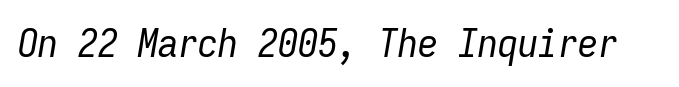
The image shows 40 px regular-weight, condensed type, italic (leaning right), monospaced; set normal letter spacing, not underlined; low stroke contrast and a medium x-height.
